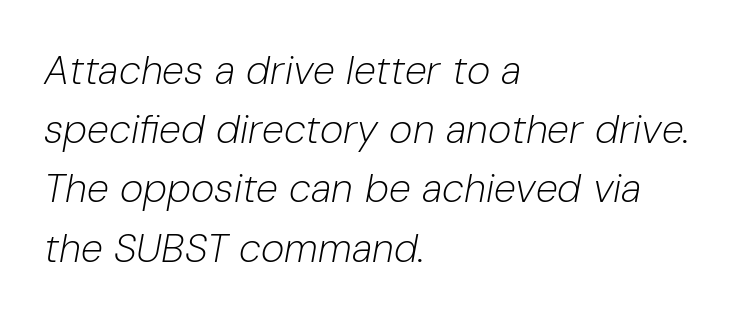
{"italic": "yes", "lean": "right", "slant_degrees": 10, "bold": "no", "weight": "light", "width": "normal", "stroke_contrast": "low", "x_height": "medium", "monospaced": "no", "underline": "no", "align": "left", "line_spacing": "normal", "line_spacing_ratio": 1.48, "letter_spacing": "normal", "letter_spacing_em": 0.0, "glyph_px": 40}
